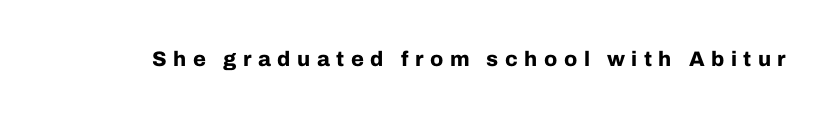
The strokes are fattened all the way to bold. How are the letters spaced? Widely, with obvious added tracking. A roman cut, with each character standing at attention. The specimen omits any rule beneath the text block's lines.
